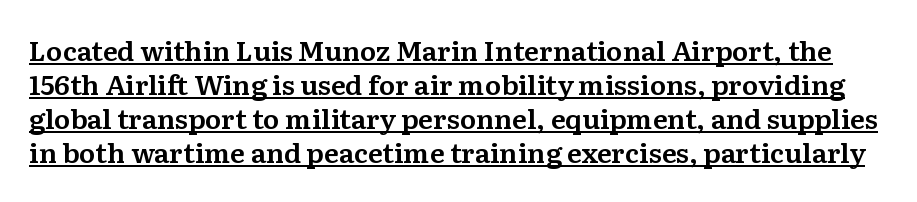
{"italic": "no", "underline": "yes", "line_spacing": "normal", "line_spacing_ratio": 1.26, "letter_spacing": "normal", "letter_spacing_em": 0.0, "glyph_px": 27}
